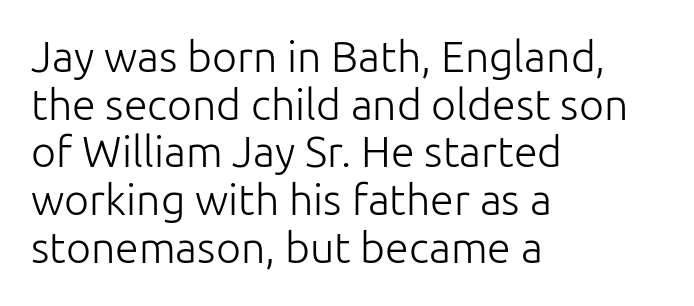
{"serif": "no", "italic": "no", "bold": "no", "weight": "light", "width": "normal", "stroke_contrast": "low", "x_height": "medium", "monospaced": "no", "underline": "no", "align": "left", "line_spacing": "tight", "line_spacing_ratio": 1.11, "letter_spacing": "normal", "letter_spacing_em": 0.0, "glyph_px": 43}
